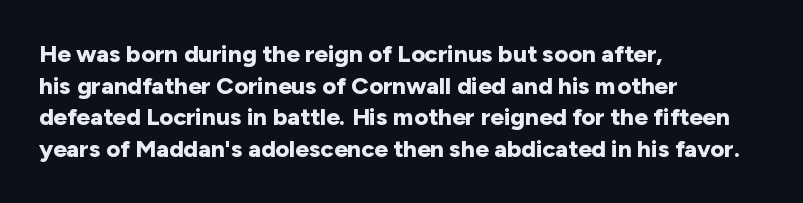
{"italic": "no", "bold": "yes", "underline": "no", "align": "left", "line_spacing": "normal", "line_spacing_ratio": 1.32, "letter_spacing": "normal", "letter_spacing_em": 0.0, "glyph_px": 24}
